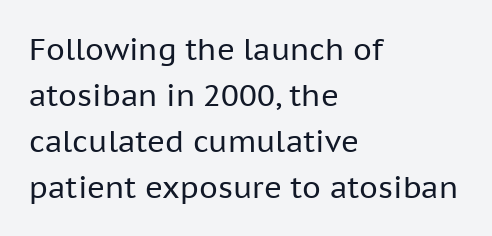
The image shows 30 px regular-weight sans-serif type, upright; set left-aligned, normal line spacing (1.53x), normal letter spacing, not underlined; low stroke contrast and a medium x-height.
